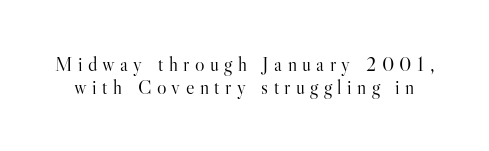
Does the leading feel generous? Not at all — it's pinched. Ordinary non-slanted type is in use. The line texture is sparse and dotted thanks to wide tracking. No word sits above an underline. Ink coverage per letter is moderate at most.
